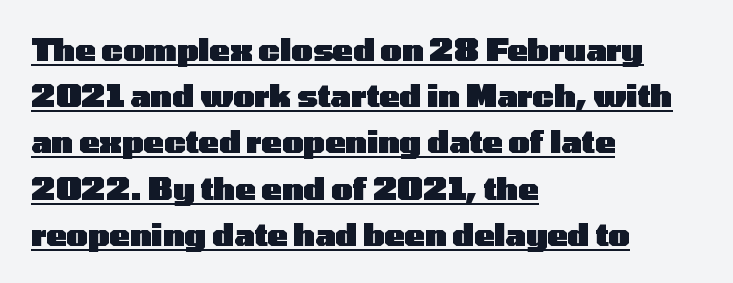
The image shows 30 px heavy, wide sans-serif type, upright; set left-aligned, normal line spacing (1.54x), normal letter spacing, underlined; low stroke contrast and a medium x-height.
